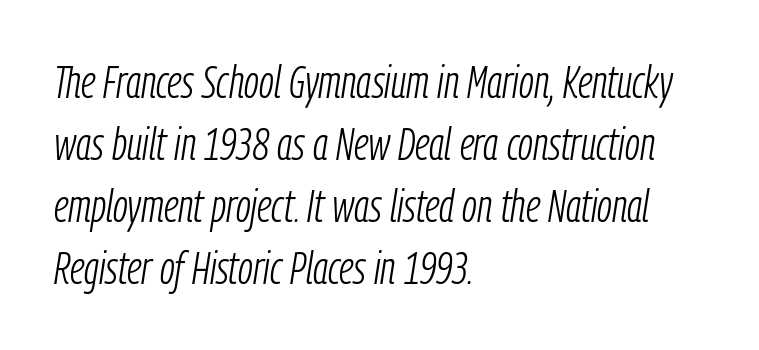
Glyph-to-glyph distance matches everyday printed text. The rag falls on the right side of this text block. Bare-footed words on every line. The face used here is proportionally spaced, like ordinary book or web type. These glyphs show unthickened strokes, regular width or finer. Reading down the column, the eye jumps a familiar distance to each next line.
